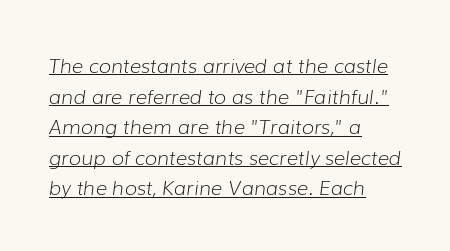
The image shows 20 px text type, italic (leaning right); set left-aligned, normal line spacing (1.53x), normal letter spacing, underlined.
